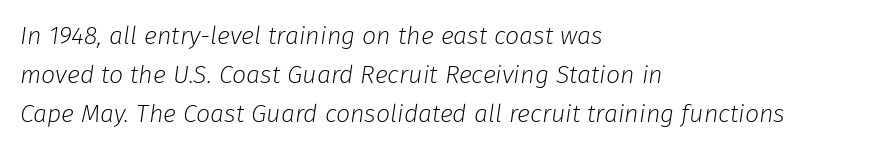
The image shows 25 px text type, italic (leaning right); set left-aligned, normal line spacing (1.56x), normal letter spacing, not underlined.
